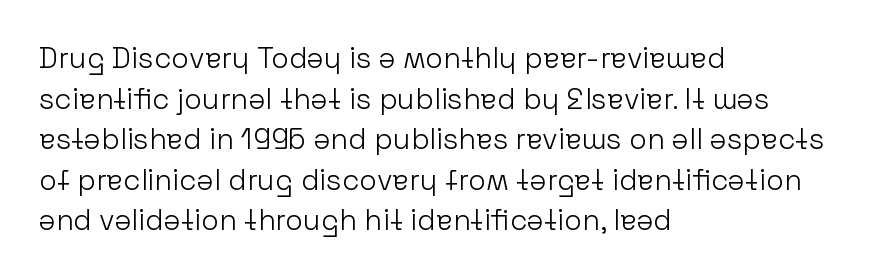
{"serif": "no", "italic": "no", "bold": "no", "weight": "light", "width": "normal", "stroke_contrast": "low", "x_height": "medium", "monospaced": "no", "underline": "no", "align": "left", "line_spacing": "normal", "line_spacing_ratio": 1.4, "letter_spacing": "normal", "letter_spacing_em": 0.0, "glyph_px": 29}
